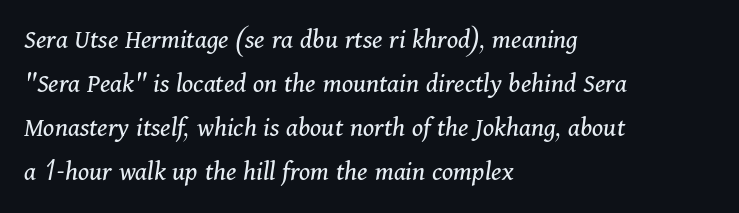
The image shows 28 px regular-weight serif type, italic (leaning right); set left-aligned, normal line spacing (1.57x), normal letter spacing, not underlined; medium stroke contrast and a medium x-height.
